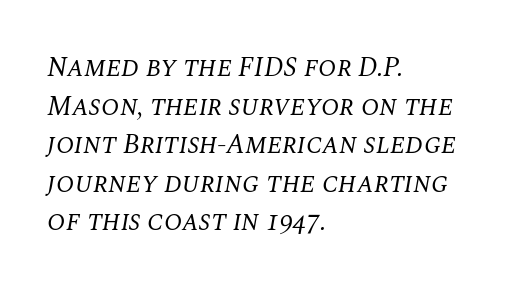
If you drew a line through each stem, it would be angled. Visually the block forms a straight wall on the left and a jagged coastline on the right. Underline: absent. Does extra space separate the letters? No, they use regular spacing. Regular leading.
